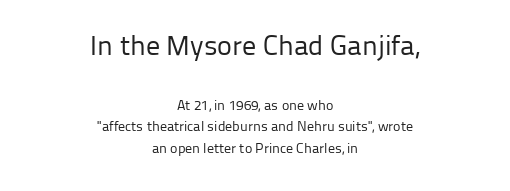
Q: Is the text bold? A: No.
Q: Is the text italic (slanted)? A: No, it is upright.
Q: Is the typeface a serif or a sans-serif typeface? A: Sans-serif.
Q: Is the text underlined? A: No.
Q: How is the paragraph aligned? A: Centered.
Q: Is the spacing between letters normal or unusually wide? A: Normal.
Q: Is the spacing between lines tight, normal or loose? A: Normal.
Q: Which block of text is set in a larger size, the first (top) or the second (bottom)? A: The first (top) one.
Q: Width (condensed, normal, or wide)? A: Normal.
Q: Stroke contrast? A: Low.
Q: x-height? A: Medium.
Q: Monospaced? A: No.
